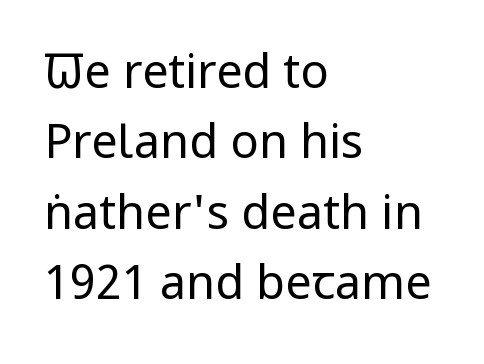
A typesetter would call this leading conventional body-copy spacing. Weight: regular or lighter. Honestly, there is no underline to notice here at all. Honestly, the letter spacing is just normal — you wouldn't notice it. Varying glyph widths throughout — classic text-font behaviour.
